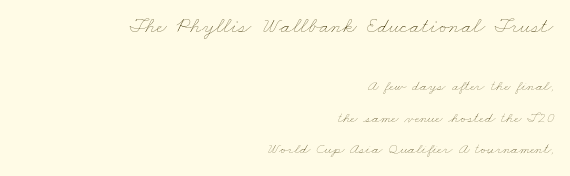
The image shows 22 px text type; set right-aligned, loose line spacing (2.08x), normal letter spacing, not underlined; the first (top) block is 1.47x larger.
